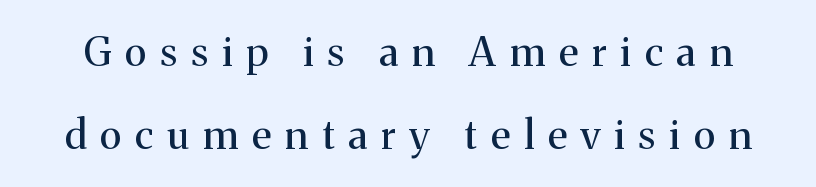
Q: Is the text bold? A: No.
Q: Is the text italic (slanted)? A: No, it is upright.
Q: Is the typeface a serif or a sans-serif typeface? A: Serif.
Q: Is the text underlined? A: No.
Q: Is the spacing between letters normal or unusually wide? A: Unusually wide.
Q: Is the spacing between lines tight, normal or loose? A: Loose.
Q: Width (condensed, normal, or wide)? A: Normal.
Q: Stroke contrast? A: Medium.
Q: x-height? A: Medium.
Q: Monospaced? A: No.
